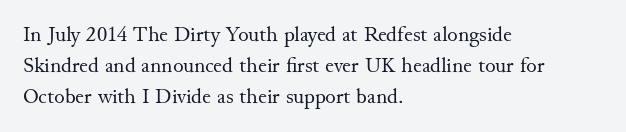
{"italic": "no", "bold": "no", "underline": "no", "align": "left", "line_spacing": "normal", "line_spacing_ratio": 1.42, "letter_spacing": "normal", "letter_spacing_em": 0.0, "glyph_px": 22}
